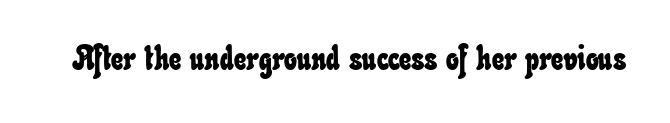
{"width": "condensed", "stroke_contrast": "low", "x_height": "small", "monospaced": "no", "underline": "no", "letter_spacing": "normal", "letter_spacing_em": 0.0, "glyph_px": 34}
